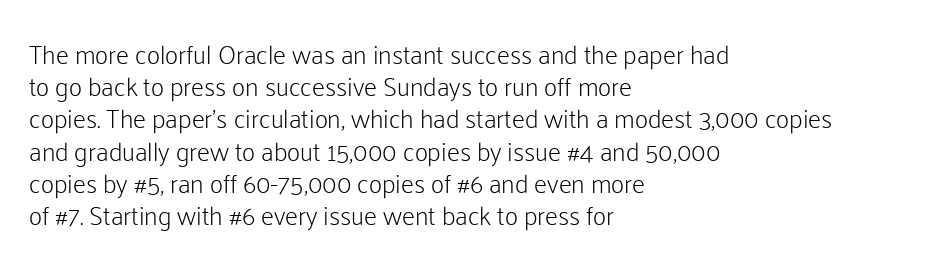
The image shows 26 px text type, upright; set left-aligned, line spacing 1.24x, normal letter spacing, not underlined.
